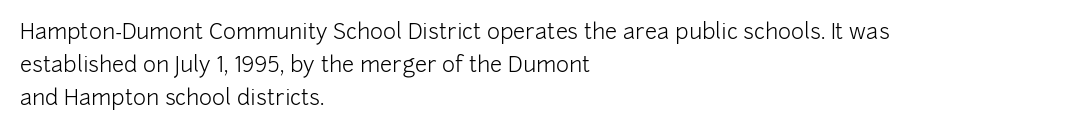
{"italic": "no", "bold": "no", "underline": "no", "align": "left", "line_spacing": "normal", "line_spacing_ratio": 1.49, "letter_spacing": "normal", "letter_spacing_em": 0.0, "glyph_px": 22}
